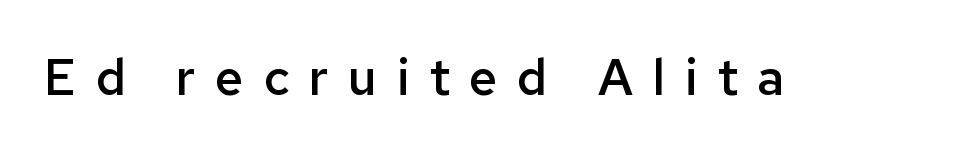
Plain, unruled lines of type. The glyphs have the mass of a demibold cut, below bold. Inter-character spacing is expanded well beyond the font's built-in metrics. Quick note: not italic, upright.
